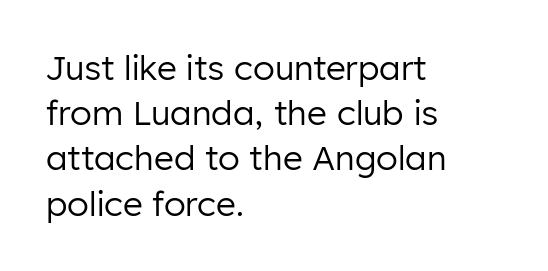
{"serif": "no", "italic": "no", "bold": "no", "weight": "regular", "width": "normal", "stroke_contrast": "low", "x_height": "medium", "monospaced": "no", "underline": "no", "align": "left", "line_spacing": "normal", "line_spacing_ratio": 1.33, "letter_spacing": "normal", "letter_spacing_em": 0.0, "glyph_px": 34}
